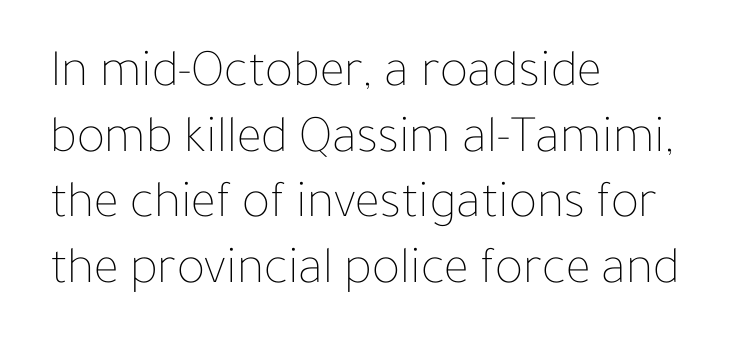
{"italic": "no", "bold": "no", "weight": "thin", "width": "normal", "stroke_contrast": "low", "x_height": "medium", "monospaced": "no", "underline": "no", "align": "left", "line_spacing_ratio": 1.24, "letter_spacing": "normal", "letter_spacing_em": 0.0, "glyph_px": 53}
